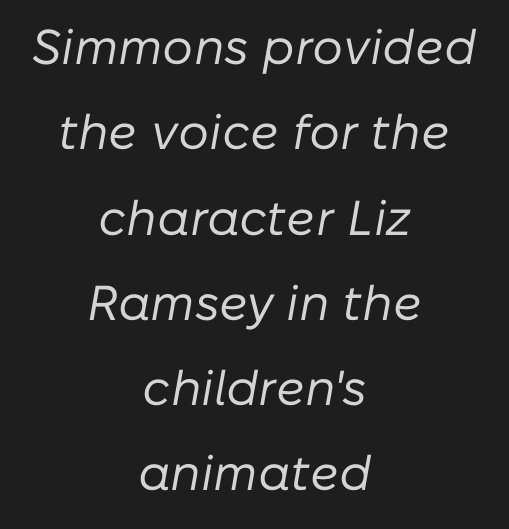
{"italic": "yes", "lean": "right", "slant_degrees": 10, "bold": "no", "weight": "regular", "width": "normal", "stroke_contrast": "low", "x_height": "medium", "monospaced": "no", "underline": "no", "align": "center", "line_spacing_ratio": 1.74, "letter_spacing": "normal", "letter_spacing_em": 0.0, "glyph_px": 49}
